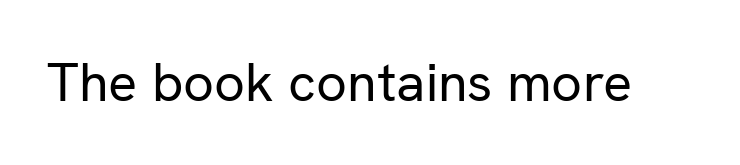
I'd call this a sans setting — the letters go barefoot. You could not count columns in this text — the font is proportionally spaced. No italicization has been applied; the sample stays upright. Is the stroke heavy? The answer is a plain regular-or-lighter.
